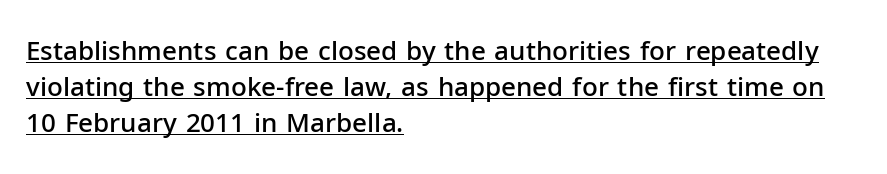
Ascenders rise straight up at ninety degrees. Summary of vertical rhythm: regular, with standard interline spacing. Semibold letterforms, between regular and bold. In CSS terms this would be text-align: left. Underlined type. How are the letters spaced? Ordinarily, with no added tracking.
